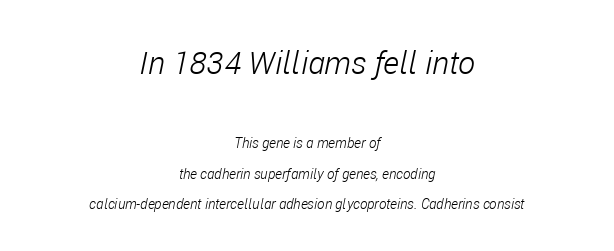
Q: Is the text bold? A: No.
Q: Is the text italic (slanted)? A: Yes, it leans right by about 11 degrees.
Q: Is the text underlined? A: No.
Q: How is the paragraph aligned? A: Centered.
Q: Is the spacing between letters normal or unusually wide? A: Normal.
Q: Is the spacing between lines tight, normal or loose? A: Loose.
Q: Which block of text is set in a larger size, the first (top) or the second (bottom)? A: The first (top) one.
Q: Width (condensed, normal, or wide)? A: Condensed.
Q: Stroke contrast? A: Low.
Q: x-height? A: Medium.
Q: Monospaced? A: No.
